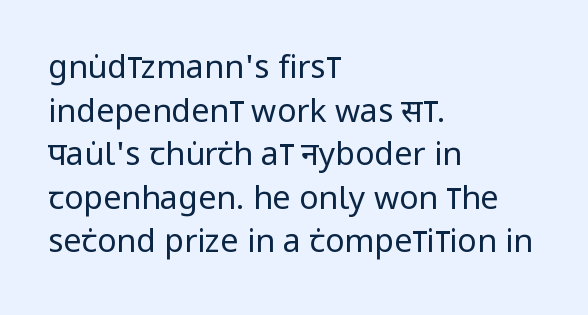
The image shows 32 px regular-weight, condensed sans-serif type, upright; set left-aligned, normal line spacing (1.36x), normal letter spacing, not underlined; low stroke contrast and a large x-height.
